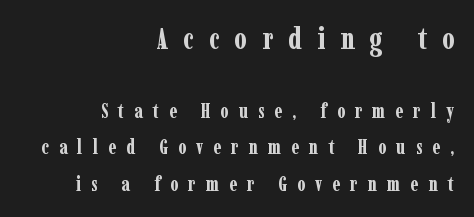
{"serif": "yes", "italic": "no", "bold": "yes", "weight": "bold", "width": "condensed", "stroke_contrast": "low", "x_height": "medium", "monospaced": "no", "underline": "no", "align": "right", "line_spacing_ratio": 1.83, "letter_spacing": "wide", "letter_spacing_em": 0.5, "larger_block": "first", "size_ratio": 1.5, "glyph_px": 30}
